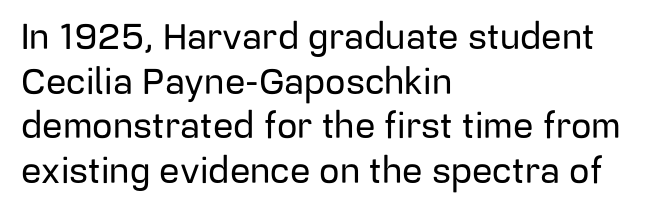
Q: Is the text italic (slanted)? A: No, it is upright.
Q: Is the typeface a serif or a sans-serif typeface? A: Sans-serif.
Q: Is the text underlined? A: No.
Q: How is the paragraph aligned? A: Left-aligned.
Q: Is the spacing between letters normal or unusually wide? A: Normal.
Q: Width (condensed, normal, or wide)? A: Normal.
Q: Stroke contrast? A: Low.
Q: x-height? A: Medium.
Q: Monospaced? A: No.
